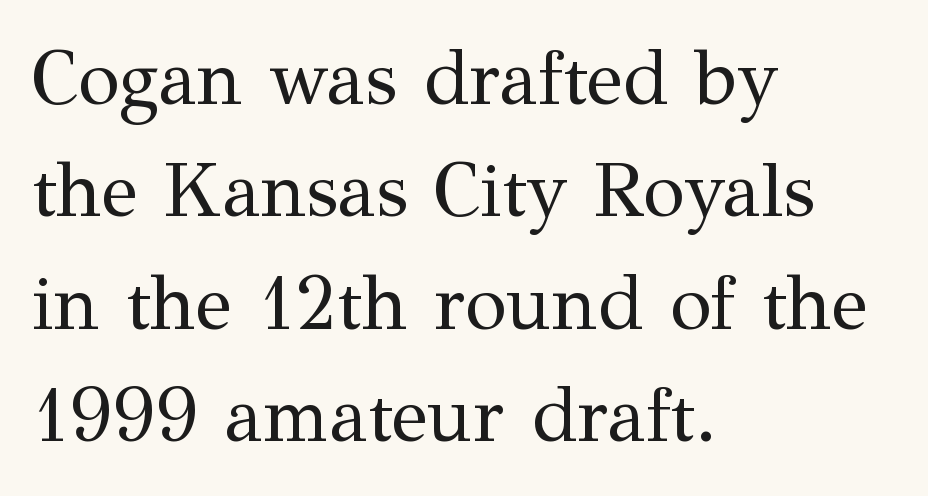
The image shows 76 px regular-weight serif type, upright; set left-aligned, normal line spacing (1.48x), normal letter spacing, not underlined; medium stroke contrast and a medium x-height.
